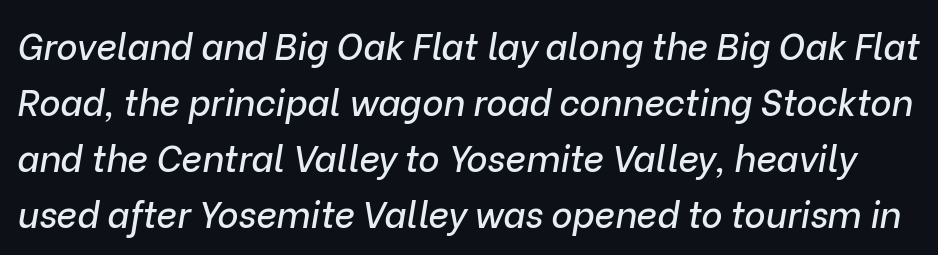
Q: Is the text italic (slanted)? A: Yes, it leans right by about 9 degrees.
Q: Is the text underlined? A: No.
Q: Is the spacing between letters normal or unusually wide? A: Normal.
Q: Is the spacing between lines tight, normal or loose? A: Normal.
Q: Width (condensed, normal, or wide)? A: Normal.
Q: Stroke contrast? A: Low.
Q: x-height? A: Medium.
Q: Monospaced? A: No.
